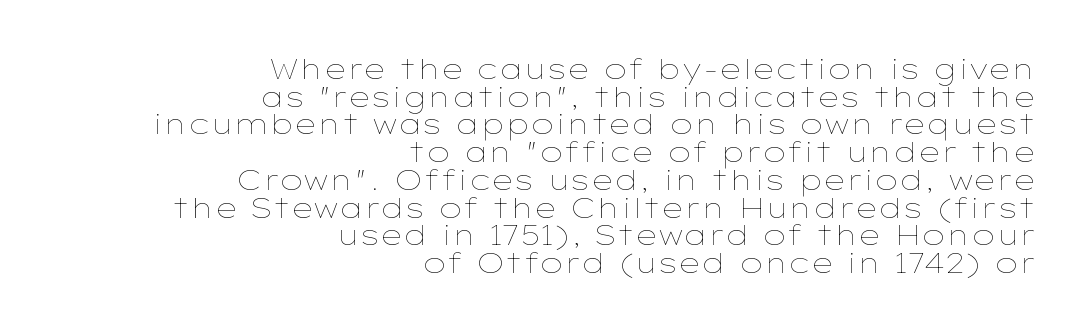
The image shows 28 px thin, wide type, upright; set right-aligned, tight line spacing (0.99x), normal letter spacing, not underlined; low stroke contrast and a medium x-height.
